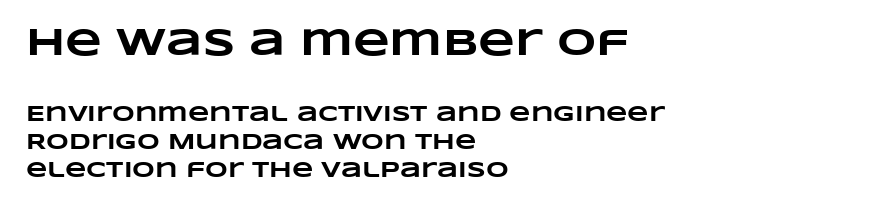
The letters advance in unequal steps, a hallmark of proportional type. Visually the block forms a straight wall on the left and a jagged coastline on the right. The glyphs have the mass of a bold cut. The horizontal fit of the characters is conventional and even.
